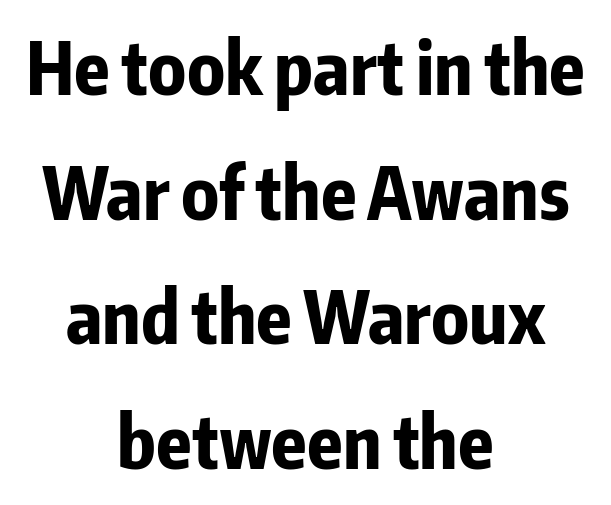
Q: Is the text bold? A: Yes.
Q: Is the text italic (slanted)? A: No, it is upright.
Q: Is the typeface a serif or a sans-serif typeface? A: Sans-serif.
Q: Is the text underlined? A: No.
Q: How is the paragraph aligned? A: Centered.
Q: Is the spacing between letters normal or unusually wide? A: Normal.
Q: Width (condensed, normal, or wide)? A: Condensed.
Q: Stroke contrast? A: Low.
Q: x-height? A: Medium.
Q: Monospaced? A: No.
